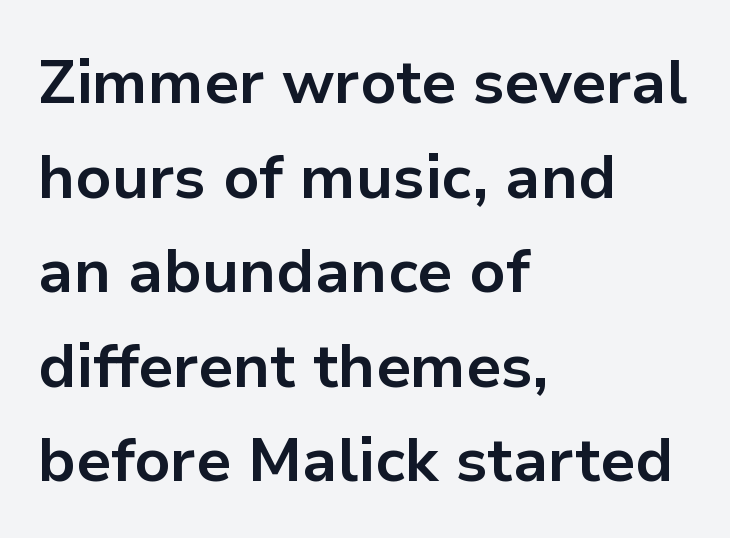
{"serif": "no", "italic": "no", "bold": "yes", "weight": "bold", "width": "normal", "stroke_contrast": "low", "x_height": "medium", "monospaced": "no", "underline": "no", "align": "left", "line_spacing": "normal", "line_spacing_ratio": 1.55, "letter_spacing": "normal", "letter_spacing_em": 0.0, "glyph_px": 61}
